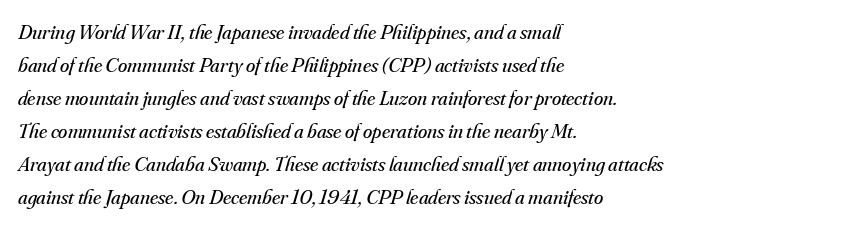
{"italic": "yes", "lean": "right", "slant_degrees": 16, "bold": "no", "underline": "no", "align": "left", "line_spacing": "normal", "line_spacing_ratio": 1.57, "letter_spacing": "normal", "letter_spacing_em": 0.0, "glyph_px": 21}
